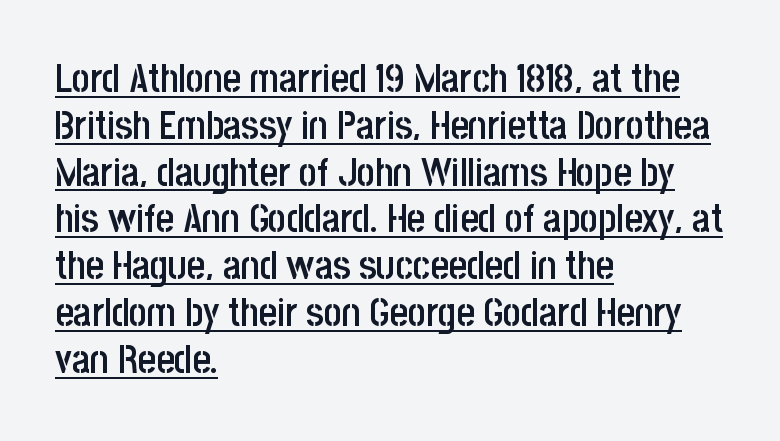
{"serif": "no", "italic": "no", "bold": "semi", "weight": "semibold", "width": "condensed", "stroke_contrast": "low", "x_height": "large", "monospaced": "no", "underline": "yes", "align": "left", "line_spacing_ratio": 1.2, "letter_spacing": "normal", "letter_spacing_em": 0.0, "glyph_px": 39}
